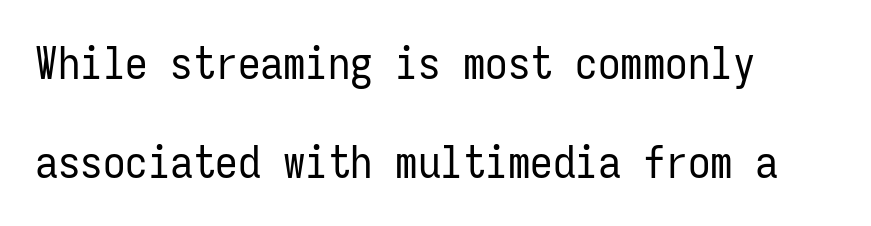
Regarding leading, the lines here are spaced well apart. Examine the stroke ends and you'll find no serifs. Tracking value appears to be zero — textbook default spacing. Do the characters align in a grid? Yes, the font is monospaced. Weight class: somewhere from thin through regular.
